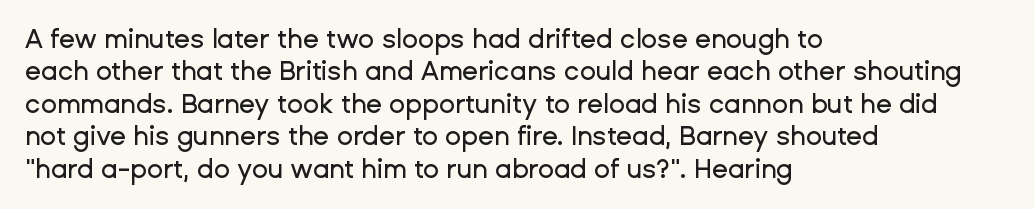
The image shows 26 px text type, upright; set left-aligned, normal line spacing (1.25x), normal letter spacing, not underlined.
